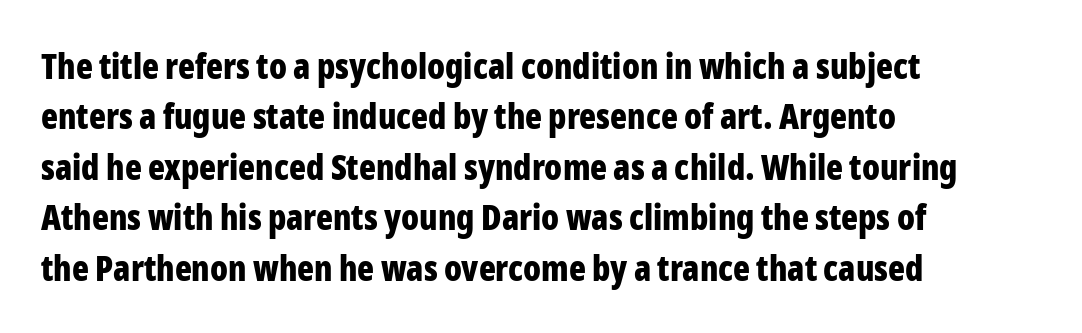
Q: Is the text bold? A: Yes.
Q: Is the text italic (slanted)? A: No, it is upright.
Q: Is the typeface a serif or a sans-serif typeface? A: Sans-serif.
Q: Is the text underlined? A: No.
Q: How is the paragraph aligned? A: Left-aligned.
Q: Is the spacing between letters normal or unusually wide? A: Normal.
Q: Is the spacing between lines tight, normal or loose? A: Normal.
Q: Width (condensed, normal, or wide)? A: Condensed.
Q: Stroke contrast? A: Low.
Q: x-height? A: Medium.
Q: Monospaced? A: No.
